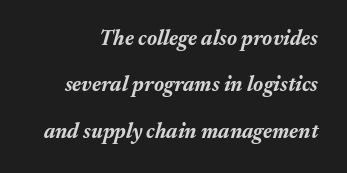
{"italic": "yes", "lean": "right", "slant_degrees": 17, "bold": "yes", "underline": "no", "line_spacing": "loose", "line_spacing_ratio": 2.21, "letter_spacing": "normal", "letter_spacing_em": 0.0, "glyph_px": 21}
